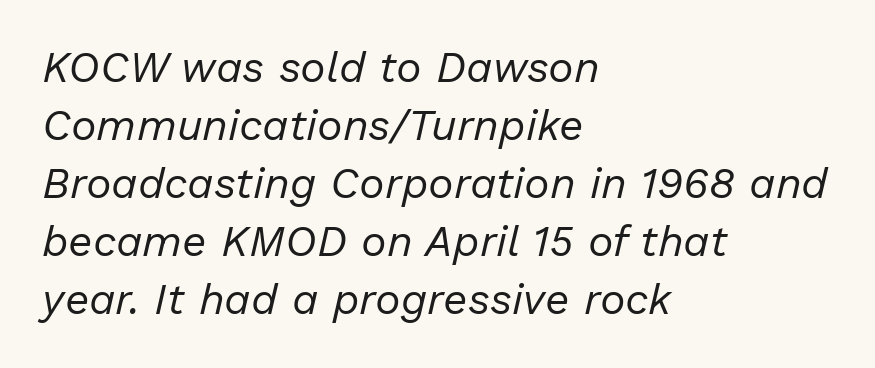
The image shows 43 px regular-weight type, italic (leaning right); set left-aligned, normal line spacing (1.35x), normal letter spacing, not underlined; low stroke contrast and a medium x-height.
